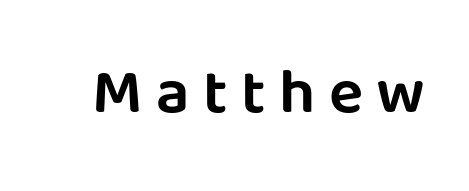
The image shows 64 px sans-serif type, upright; set unusually wide letter spacing (+0.21 em), not underlined; low stroke contrast and a large x-height.
